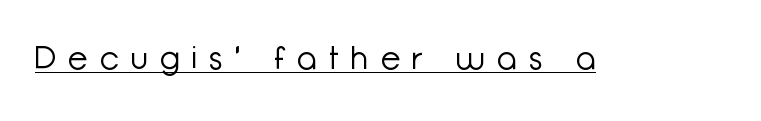
Q: Is the text bold? A: No.
Q: Is the text italic (slanted)? A: No, it is upright.
Q: Is the typeface a serif or a sans-serif typeface? A: Sans-serif.
Q: Is the text underlined? A: Yes.
Q: Is the spacing between letters normal or unusually wide? A: Unusually wide.
Q: Width (condensed, normal, or wide)? A: Normal.
Q: Stroke contrast? A: Low.
Q: x-height? A: Medium.
Q: Monospaced? A: No.
